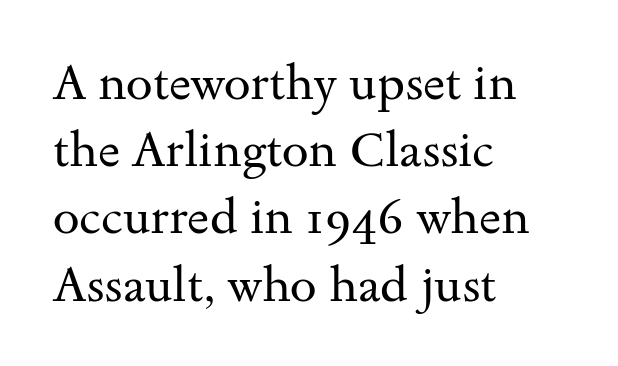
The image shows 48 px regular-weight, wide serif type, upright; set left-aligned, normal line spacing (1.4x), normal letter spacing, not underlined; medium stroke contrast and a small x-height.
